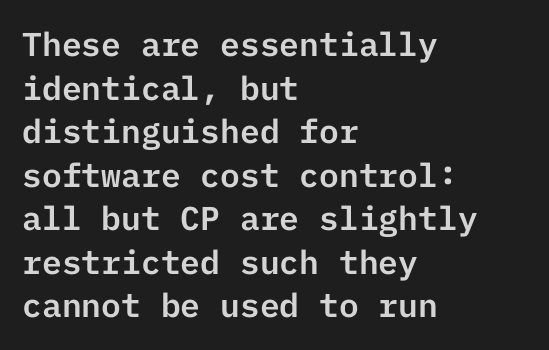
The letters carry no serifs — their stems end cleanly without finishing strokes. All the whitespace from short lines collects on the right. Leading: standard. Only glyphs here, with clear space below each row. You could call the tracking neutral — neither tight nor loose. If you drew a line through each stem, it would be perfectly vertical.
